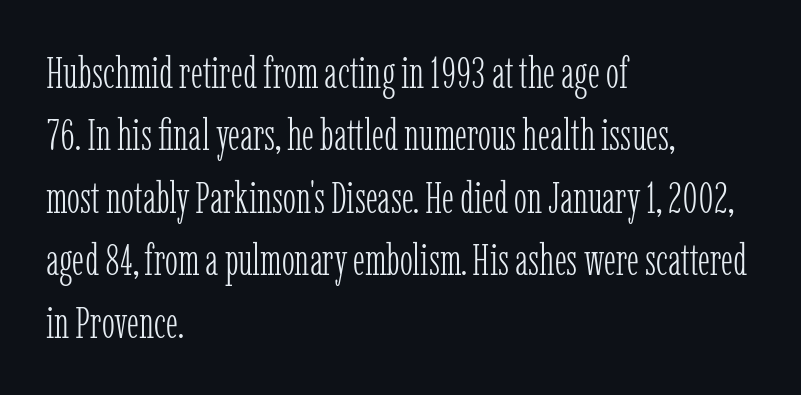
The image shows 44 px light, condensed serif type, upright; set left-aligned, normal line spacing (1.42x), normal letter spacing, not underlined; low stroke contrast and a medium x-height.
